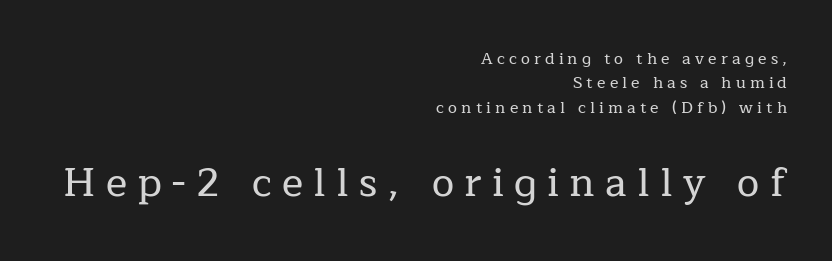
Q: Is the text italic (slanted)? A: No, it is upright.
Q: Is the typeface a serif or a sans-serif typeface? A: Serif.
Q: Is the text underlined? A: No.
Q: How is the paragraph aligned? A: Right-aligned.
Q: Is the spacing between letters normal or unusually wide? A: Unusually wide.
Q: Is the spacing between lines tight, normal or loose? A: Normal.
Q: Which block of text is set in a larger size, the first (top) or the second (bottom)? A: The second (bottom) one.
Q: Width (condensed, normal, or wide)? A: Normal.
Q: Stroke contrast? A: Low.
Q: x-height? A: Medium.
Q: Monospaced? A: No.
